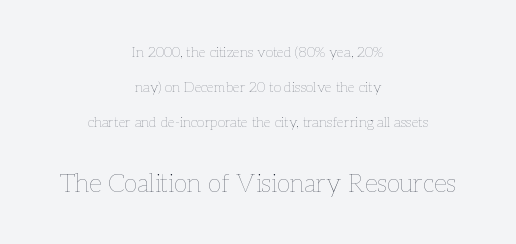
The image shows 25 px text type, upright; set centered, loose line spacing (2.49x), normal letter spacing, not underlined; the second (bottom) block is 1.79x larger.
